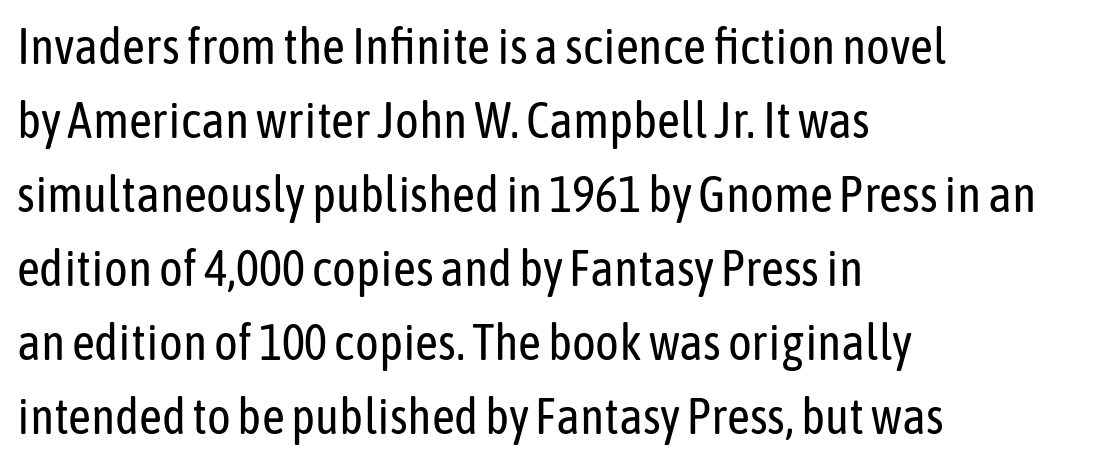
Q: Is the text bold? A: No.
Q: Is the text italic (slanted)? A: No, it is upright.
Q: Is the typeface a serif or a sans-serif typeface? A: Sans-serif.
Q: Is the text underlined? A: No.
Q: How is the paragraph aligned? A: Left-aligned.
Q: Is the spacing between letters normal or unusually wide? A: Normal.
Q: Is the spacing between lines tight, normal or loose? A: Normal.
Q: Width (condensed, normal, or wide)? A: Condensed.
Q: Stroke contrast? A: Low.
Q: x-height? A: Medium.
Q: Monospaced? A: No.
